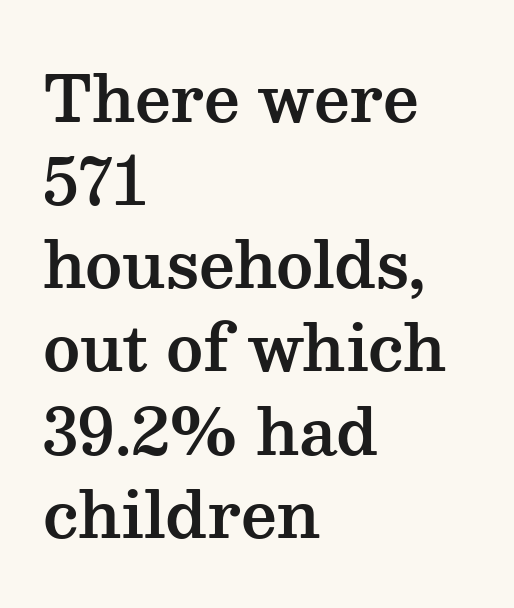
Think of a printed novel: that variable character pitch is what you see here. Type style note: has serifs. The passage is arranged the way most books set body copy — flush left. Between one letter and the next there's only the usual sliver of space.
